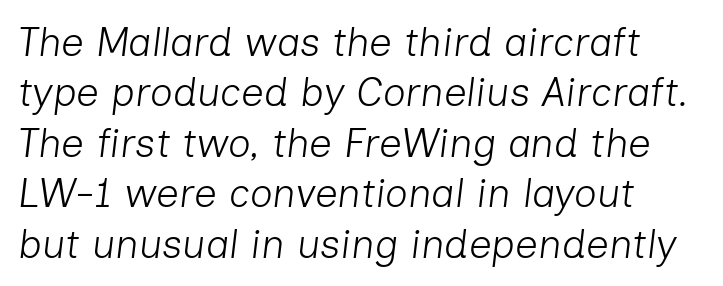
Q: Is the text bold? A: No.
Q: Is the text italic (slanted)? A: Yes, it leans right by about 7 degrees.
Q: Is the text underlined? A: No.
Q: How is the paragraph aligned? A: Left-aligned.
Q: Is the spacing between letters normal or unusually wide? A: Normal.
Q: Is the spacing between lines tight, normal or loose? A: Normal.
Q: Width (condensed, normal, or wide)? A: Normal.
Q: Stroke contrast? A: Low.
Q: x-height? A: Medium.
Q: Monospaced? A: No.
